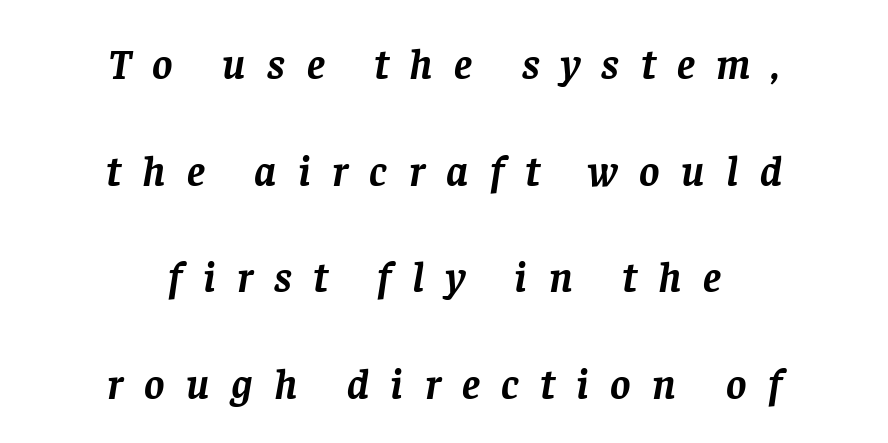
Nobody drew a line under any word here. Is the type slanted? Yes — the strokes lean at a clear angle. Each new line begins a long way beneath the previous one. Compared with typical body copy, the letter spacing here is much looser.
